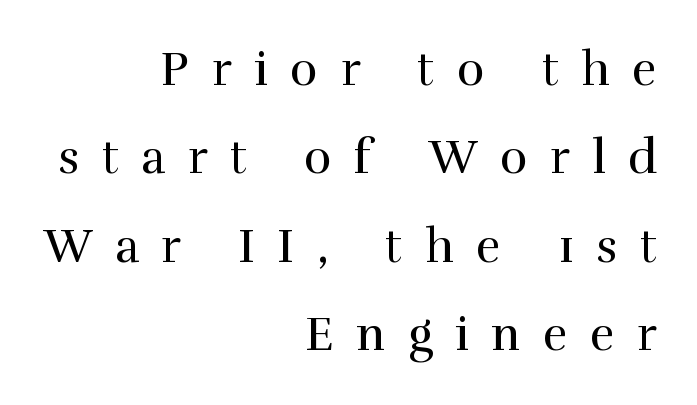
The image shows 47 px regular-weight serif type, upright; set right-aligned, line spacing 1.88x, unusually wide letter spacing (+0.48 em), not underlined; high stroke contrast and a medium x-height.
